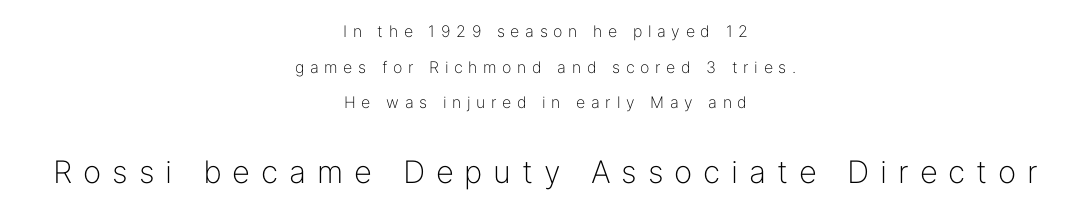
{"serif": "no", "italic": "no", "bold": "no", "weight": "light", "width": "normal", "stroke_contrast": "low", "x_height": "medium", "monospaced": "no", "underline": "no", "align": "center", "line_spacing": "loose", "line_spacing_ratio": 2.22, "letter_spacing": "wide", "letter_spacing_em": 0.35, "larger_block": "second", "size_ratio": 1.94, "glyph_px": 31}
